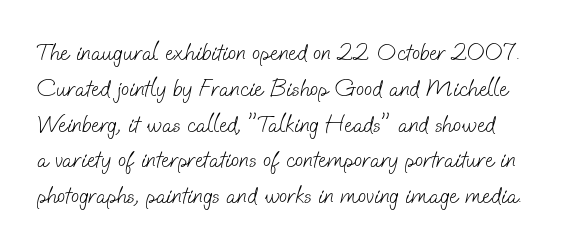
{"bold": "no", "underline": "no", "align": "left", "line_spacing": "normal", "line_spacing_ratio": 1.49, "letter_spacing": "normal", "letter_spacing_em": 0.0, "glyph_px": 24}
